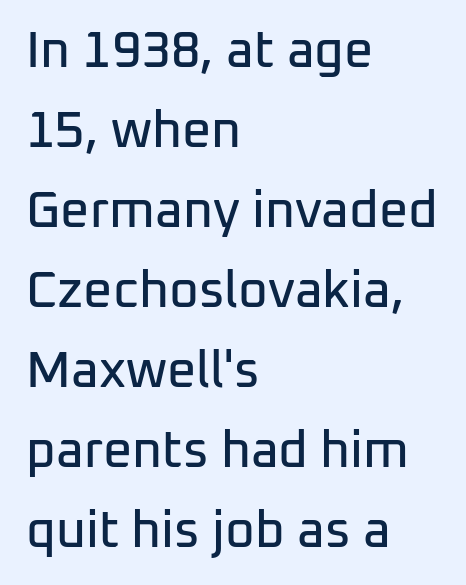
Q: Is the text italic (slanted)? A: No, it is upright.
Q: Is the typeface a serif or a sans-serif typeface? A: Sans-serif.
Q: Is the text underlined? A: No.
Q: How is the paragraph aligned? A: Left-aligned.
Q: Is the spacing between letters normal or unusually wide? A: Normal.
Q: Is the spacing between lines tight, normal or loose? A: Normal.
Q: Width (condensed, normal, or wide)? A: Normal.
Q: Stroke contrast? A: Low.
Q: x-height? A: Medium.
Q: Monospaced? A: No.
